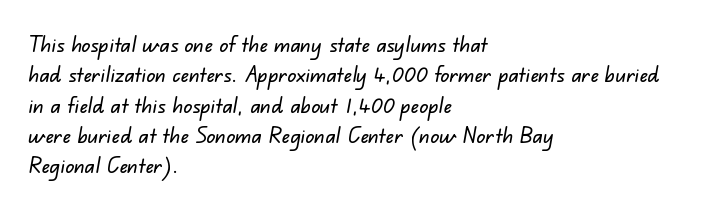
Q: Is the text underlined? A: No.
Q: How is the paragraph aligned? A: Left-aligned.
Q: Is the spacing between letters normal or unusually wide? A: Normal.
Q: Is the spacing between lines tight, normal or loose? A: Normal.
